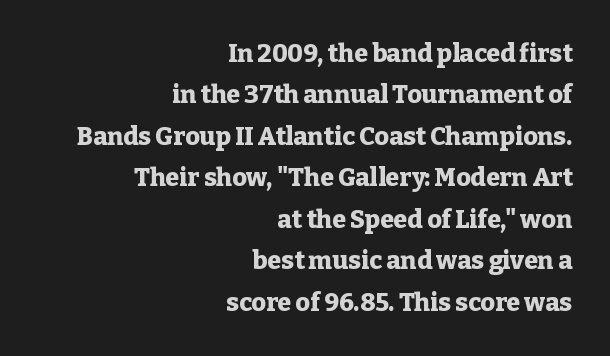
The image shows 25 px bold type, upright; set right-aligned, normal line spacing (1.66x), normal letter spacing, not underlined.
